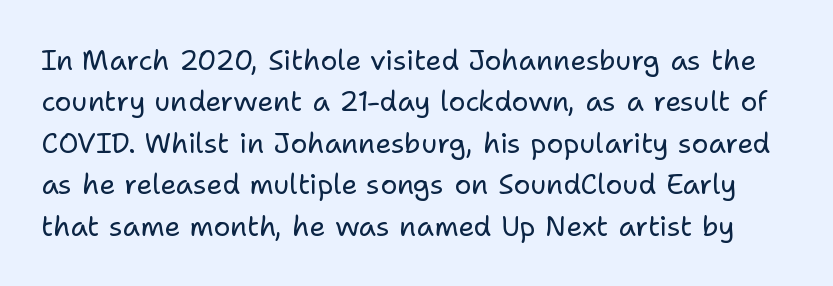
{"serif": "no", "italic": "no", "bold": "no", "weight": "regular", "width": "normal", "stroke_contrast": "low", "x_height": "medium", "monospaced": "no", "underline": "no", "line_spacing": "normal", "line_spacing_ratio": 1.48, "letter_spacing": "normal", "letter_spacing_em": 0.0, "glyph_px": 28}
